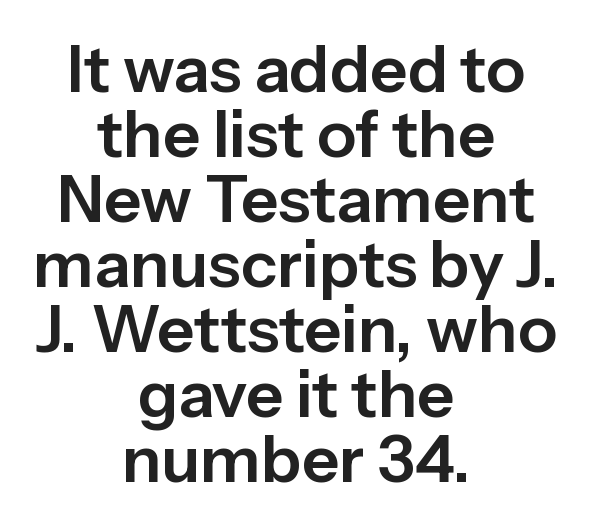
{"serif": "no", "italic": "no", "width": "normal", "stroke_contrast": "low", "x_height": "medium", "monospaced": "no", "underline": "no", "align": "center", "line_spacing": "tight", "line_spacing_ratio": 1.0, "letter_spacing": "normal", "letter_spacing_em": 0.0, "glyph_px": 65}
